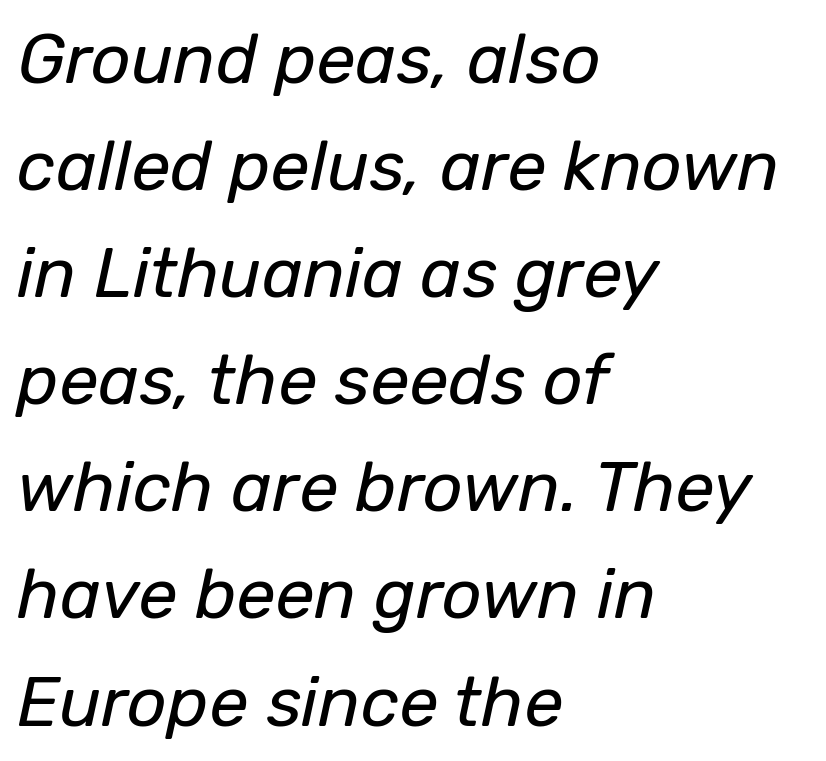
Q: Is the text bold? A: No.
Q: Is the text italic (slanted)? A: Yes, it leans right by about 12 degrees.
Q: Is the text underlined? A: No.
Q: How is the paragraph aligned? A: Left-aligned.
Q: Is the spacing between letters normal or unusually wide? A: Normal.
Q: Is the spacing between lines tight, normal or loose? A: Normal.
Q: Width (condensed, normal, or wide)? A: Normal.
Q: Stroke contrast? A: Low.
Q: x-height? A: Medium.
Q: Monospaced? A: No.
